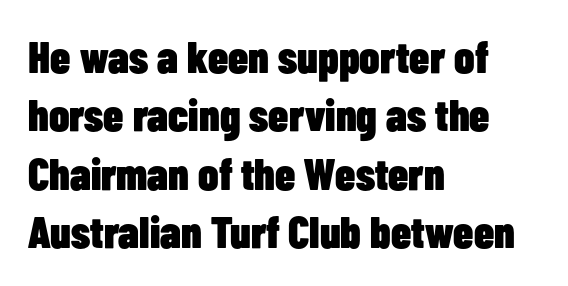
Q: Is the text bold? A: Yes.
Q: Is the text italic (slanted)? A: No, it is upright.
Q: Is the typeface a serif or a sans-serif typeface? A: Sans-serif.
Q: Is the text underlined? A: No.
Q: How is the paragraph aligned? A: Left-aligned.
Q: Is the spacing between letters normal or unusually wide? A: Normal.
Q: Is the spacing between lines tight, normal or loose? A: Normal.
Q: Width (condensed, normal, or wide)? A: Condensed.
Q: Stroke contrast? A: Low.
Q: x-height? A: Medium.
Q: Monospaced? A: No.
